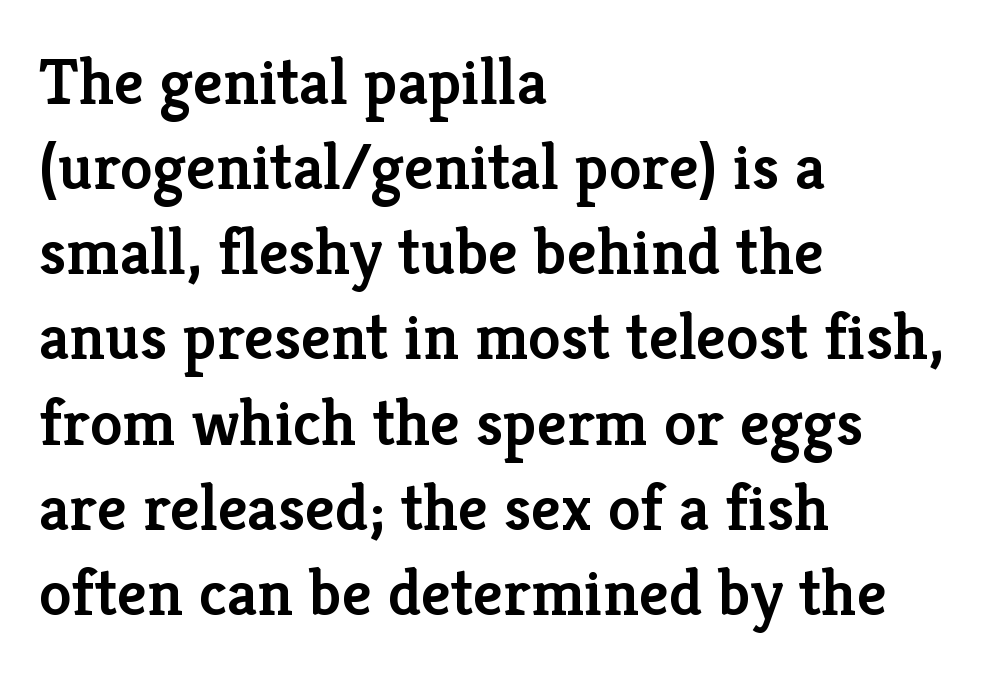
{"serif": "yes", "italic": "no", "bold": "semi", "weight": "semibold", "width": "normal", "stroke_contrast": "low", "x_height": "medium", "monospaced": "no", "underline": "no", "align": "left", "line_spacing": "normal", "line_spacing_ratio": 1.29, "letter_spacing": "normal", "letter_spacing_em": 0.0, "glyph_px": 66}
